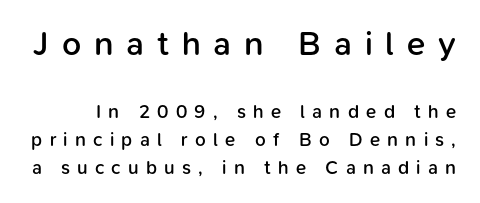
{"serif": "no", "italic": "no", "bold": "semi", "weight": "semibold", "width": "normal", "stroke_contrast": "low", "x_height": "medium", "monospaced": "no", "underline": "no", "line_spacing": "normal", "line_spacing_ratio": 1.45, "letter_spacing": "wide", "letter_spacing_em": 0.38, "larger_block": "first", "size_ratio": 1.79, "glyph_px": 34}
